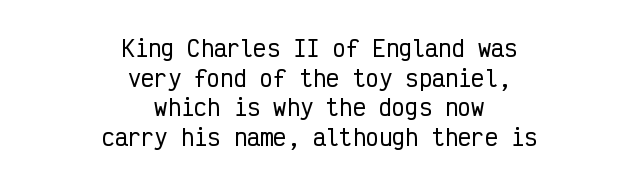
{"italic": "no", "underline": "no", "align": "center", "line_spacing": "normal", "line_spacing_ratio": 1.35, "letter_spacing": "normal", "letter_spacing_em": 0.0, "glyph_px": 22}
